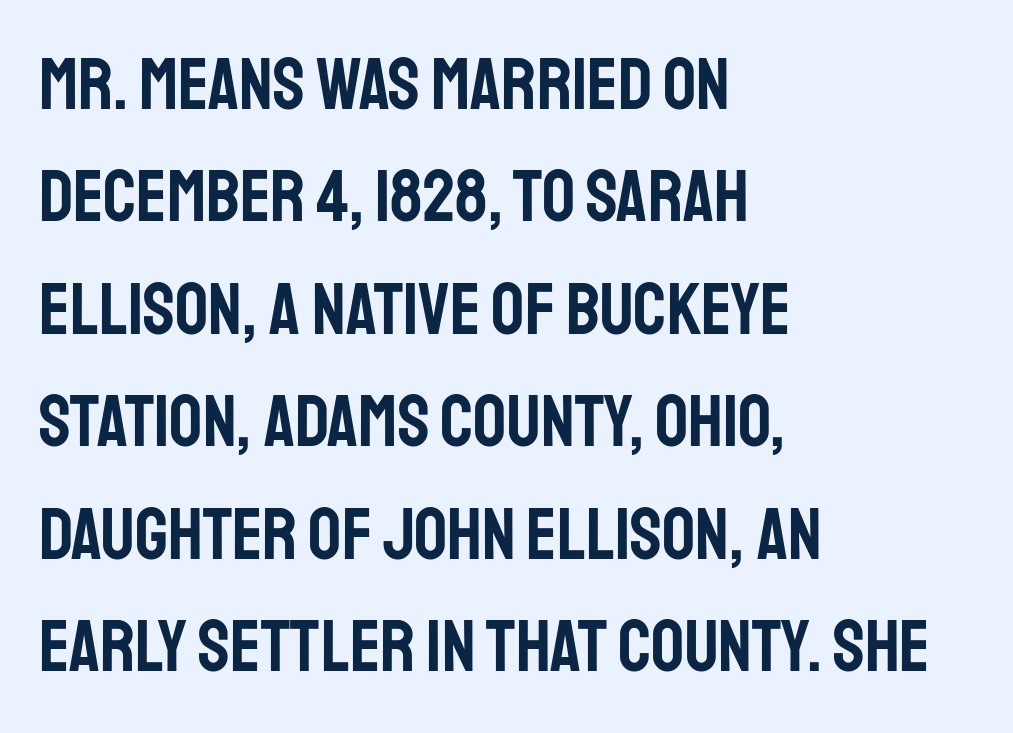
{"serif": "no", "italic": "no", "width": "condensed", "stroke_contrast": "low", "x_height": "large", "monospaced": "no", "underline": "no", "align": "left", "line_spacing": "normal", "line_spacing_ratio": 1.54, "letter_spacing": "normal", "letter_spacing_em": 0.0, "glyph_px": 73}
